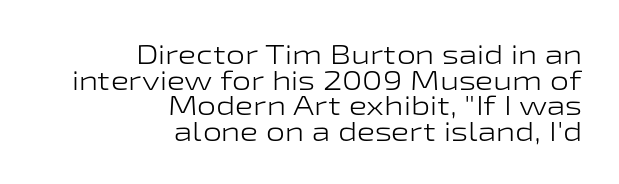
{"italic": "no", "bold": "no", "underline": "no", "align": "right", "line_spacing": "tight", "line_spacing_ratio": 0.95, "letter_spacing": "normal", "letter_spacing_em": 0.0, "glyph_px": 27}
